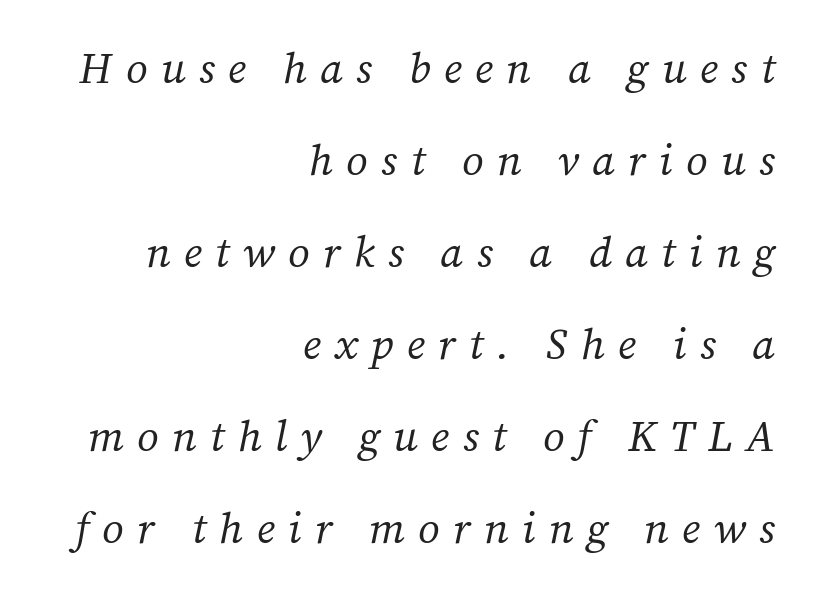
The image shows 43 px regular-weight serif type, italic (leaning right); set right-aligned, loose line spacing (2.14x), unusually wide letter spacing (+0.31 em), not underlined; medium stroke contrast and a medium x-height.
